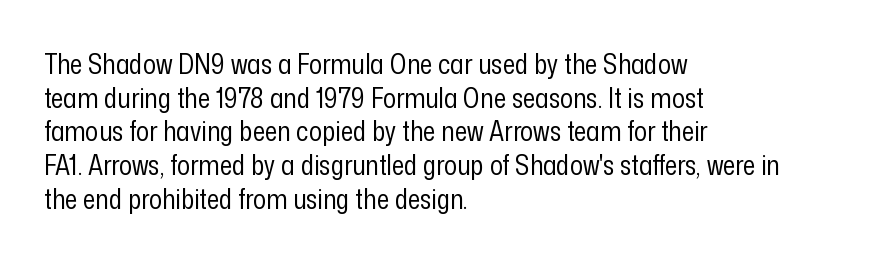
Whoever set this chose a conventional vertical rhythm. Each stroke keeps to a modest, everyday thickness or less. Is there any slant? The stems are plumb. Any mark beneath the type? The region is blank. Horizontal alignment here is leftward, the default for most running prose.
